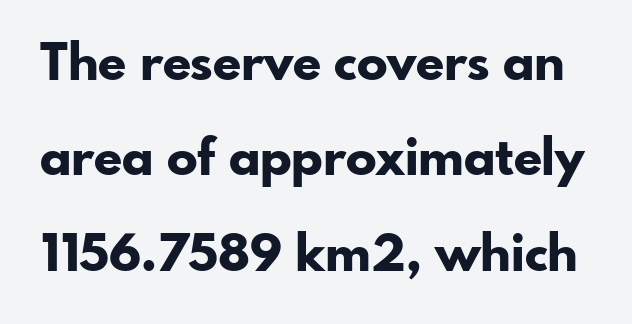
Q: Is the text bold? A: Yes.
Q: Is the text italic (slanted)? A: No, it is upright.
Q: Is the typeface a serif or a sans-serif typeface? A: Sans-serif.
Q: Is the text underlined? A: No.
Q: Is the spacing between letters normal or unusually wide? A: Normal.
Q: Width (condensed, normal, or wide)? A: Normal.
Q: Stroke contrast? A: Low.
Q: x-height? A: Small.
Q: Monospaced? A: No.
